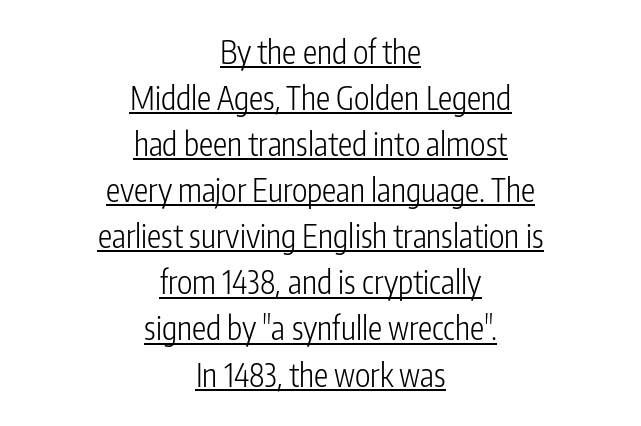
Q: Is the text bold? A: No.
Q: Is the text italic (slanted)? A: No, it is upright.
Q: Is the typeface a serif or a sans-serif typeface? A: Sans-serif.
Q: Is the text underlined? A: Yes.
Q: How is the paragraph aligned? A: Centered.
Q: Is the spacing between letters normal or unusually wide? A: Normal.
Q: Is the spacing between lines tight, normal or loose? A: Normal.
Q: Width (condensed, normal, or wide)? A: Condensed.
Q: Stroke contrast? A: Low.
Q: x-height? A: Medium.
Q: Monospaced? A: No.
